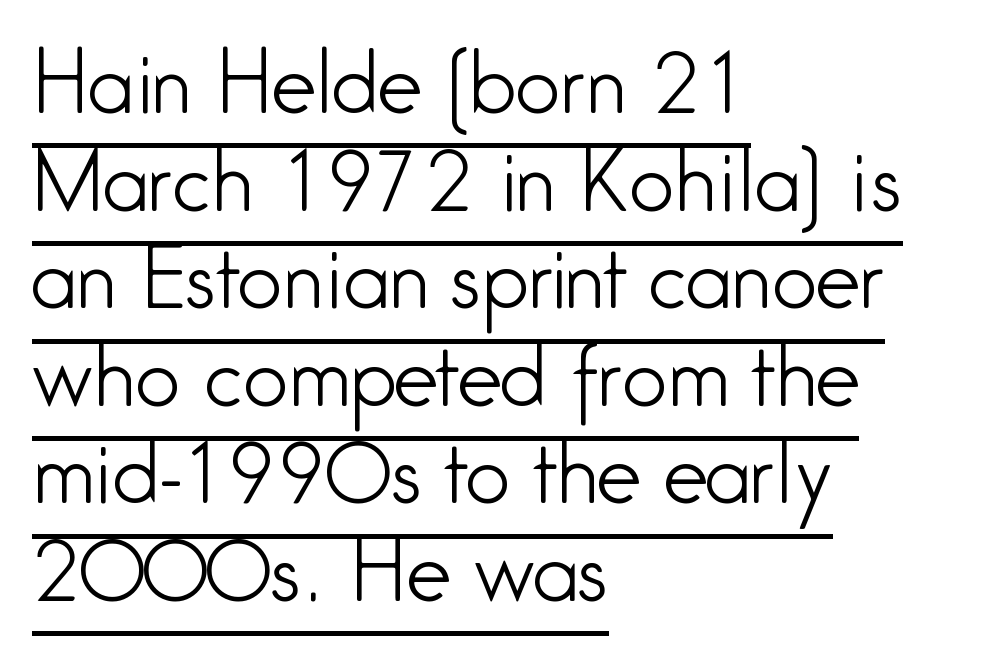
Q: Is the text bold? A: No.
Q: Is the text italic (slanted)? A: No, it is upright.
Q: Is the typeface a serif or a sans-serif typeface? A: Sans-serif.
Q: Is the text underlined? A: Yes.
Q: How is the paragraph aligned? A: Left-aligned.
Q: Is the spacing between letters normal or unusually wide? A: Normal.
Q: Width (condensed, normal, or wide)? A: Condensed.
Q: Stroke contrast? A: Low.
Q: x-height? A: Medium.
Q: Monospaced? A: No.
